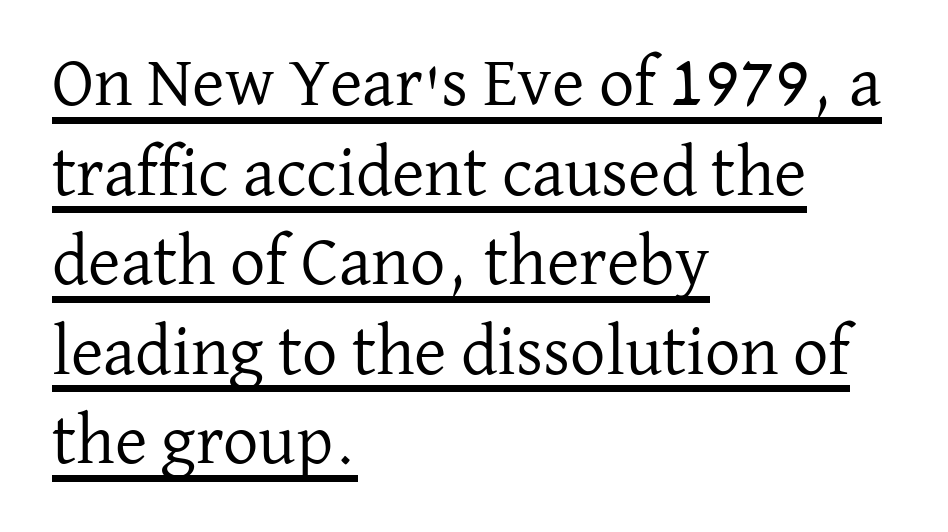
The image shows 70 px regular-weight serif type, upright; set left-aligned, normal line spacing (1.28x), normal letter spacing, underlined; low stroke contrast and a medium x-height.
